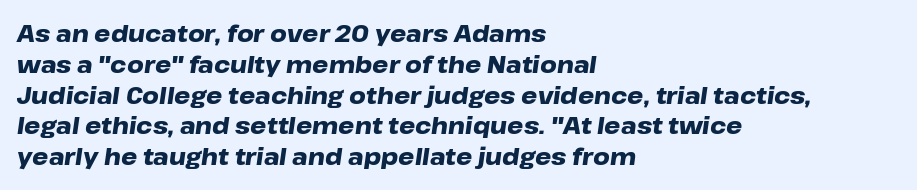
Q: Is the text bold? A: Yes.
Q: Is the text italic (slanted)? A: Yes, it leans right by about 8 degrees.
Q: Is the text underlined? A: No.
Q: How is the paragraph aligned? A: Left-aligned.
Q: Is the spacing between letters normal or unusually wide? A: Normal.
Q: Is the spacing between lines tight, normal or loose? A: Normal.
